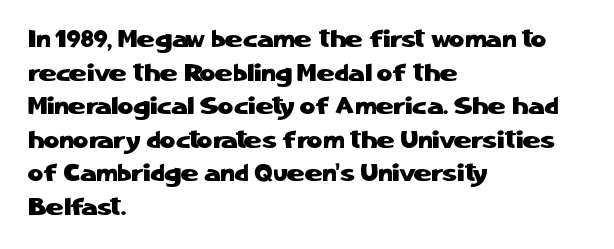
Q: Is the text italic (slanted)? A: No, it is upright.
Q: Is the text underlined? A: No.
Q: How is the paragraph aligned? A: Left-aligned.
Q: Is the spacing between letters normal or unusually wide? A: Normal.
Q: Is the spacing between lines tight, normal or loose? A: Normal.
